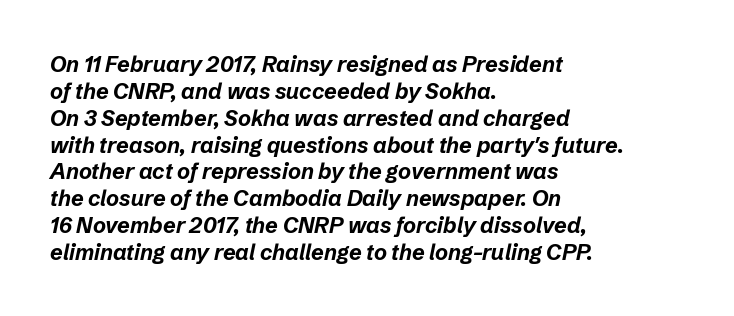
The image shows 22 px bold type, italic (leaning right); set left-aligned, line spacing 1.22x, normal letter spacing, not underlined.
